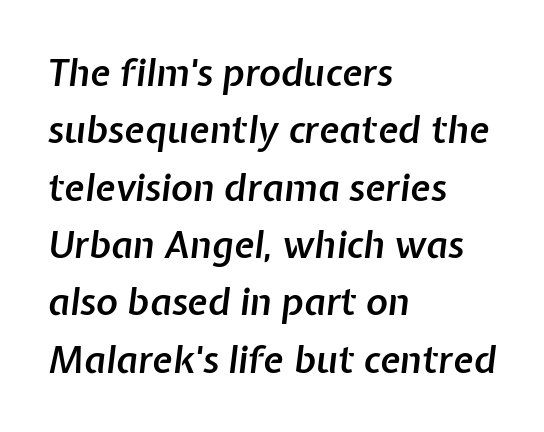
The image shows 37 px semibold type, italic (leaning right); set left-aligned, normal line spacing (1.55x), normal letter spacing, not underlined; low stroke contrast and a medium x-height.
